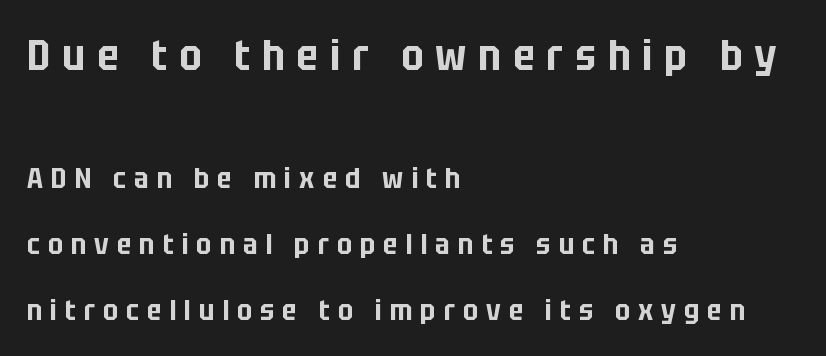
The image shows 43 px condensed sans-serif type, upright; set left-aligned, loose line spacing (2.27x), unusually wide letter spacing (+0.28 em), not underlined; the first (top) block is 1.48x larger; low stroke contrast and a large x-height.
